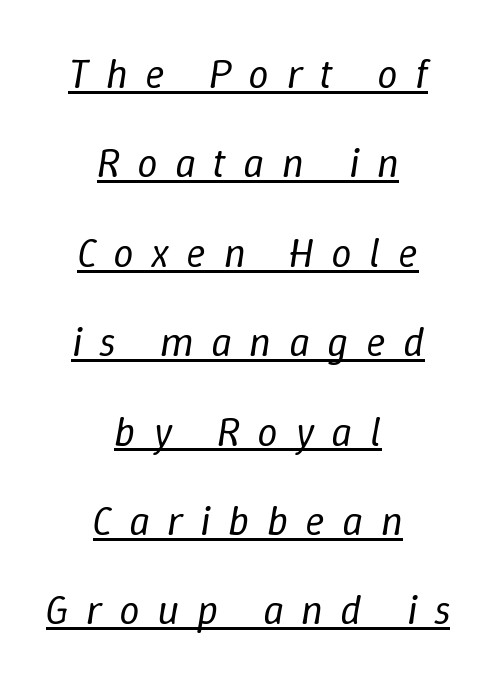
Q: Is the text bold? A: No.
Q: Is the text italic (slanted)? A: Yes, it leans right by about 9 degrees.
Q: Is the text underlined? A: Yes.
Q: How is the paragraph aligned? A: Centered.
Q: Is the spacing between letters normal or unusually wide? A: Unusually wide.
Q: Is the spacing between lines tight, normal or loose? A: Loose.
Q: Width (condensed, normal, or wide)? A: Normal.
Q: Stroke contrast? A: Low.
Q: x-height? A: Medium.
Q: Monospaced? A: No.
